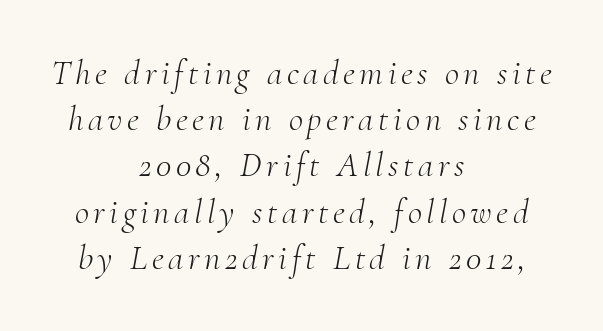
{"serif": "yes", "italic": "yes", "lean": "right", "slant_degrees": 10, "bold": "no", "weight": "light", "width": "normal", "stroke_contrast": "medium", "x_height": "small", "monospaced": "no", "underline": "no", "align": "center", "line_spacing": "normal", "line_spacing_ratio": 1.32, "glyph_px": 35}
